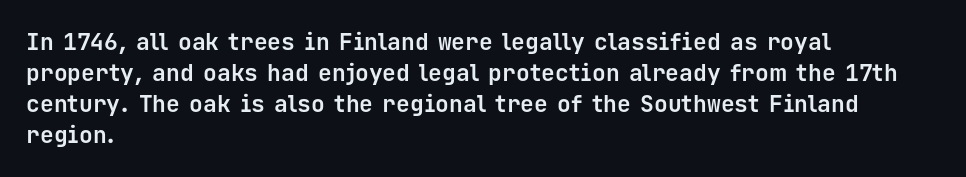
Q: Is the text bold? A: Yes.
Q: Is the text italic (slanted)? A: No, it is upright.
Q: Is the text underlined? A: No.
Q: How is the paragraph aligned? A: Left-aligned.
Q: Is the spacing between letters normal or unusually wide? A: Normal.
Q: Is the spacing between lines tight, normal or loose? A: Normal.
